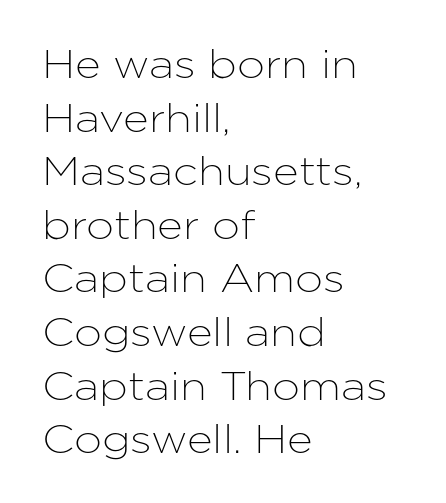
Q: Is the text italic (slanted)? A: No, it is upright.
Q: Is the typeface a serif or a sans-serif typeface? A: Sans-serif.
Q: Is the text underlined? A: No.
Q: How is the paragraph aligned? A: Left-aligned.
Q: Is the spacing between letters normal or unusually wide? A: Normal.
Q: Is the spacing between lines tight, normal or loose? A: Normal.
Q: Width (condensed, normal, or wide)? A: Normal.
Q: Stroke contrast? A: Low.
Q: x-height? A: Medium.
Q: Monospaced? A: No.
